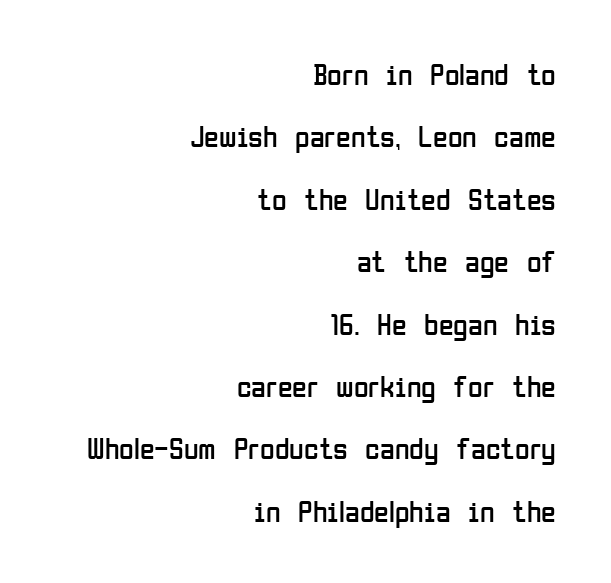
Q: Is the text bold? A: No.
Q: Is the text italic (slanted)? A: No, it is upright.
Q: Is the typeface a serif or a sans-serif typeface? A: Sans-serif.
Q: Is the text underlined? A: No.
Q: How is the paragraph aligned? A: Right-aligned.
Q: Is the spacing between letters normal or unusually wide? A: Normal.
Q: Is the spacing between lines tight, normal or loose? A: Loose.
Q: Width (condensed, normal, or wide)? A: Condensed.
Q: Stroke contrast? A: Low.
Q: x-height? A: Medium.
Q: Monospaced? A: No.
